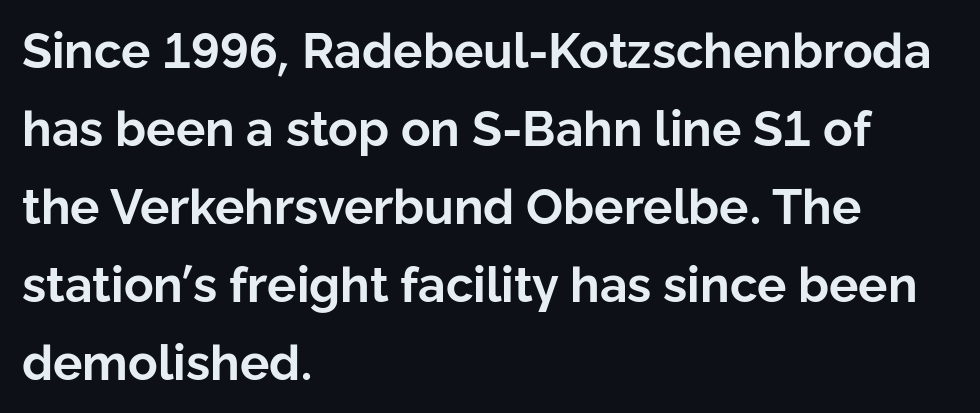
The image shows 49 px bold sans-serif type, upright; set left-aligned, normal line spacing (1.59x), normal letter spacing, not underlined; low stroke contrast and a medium x-height.
